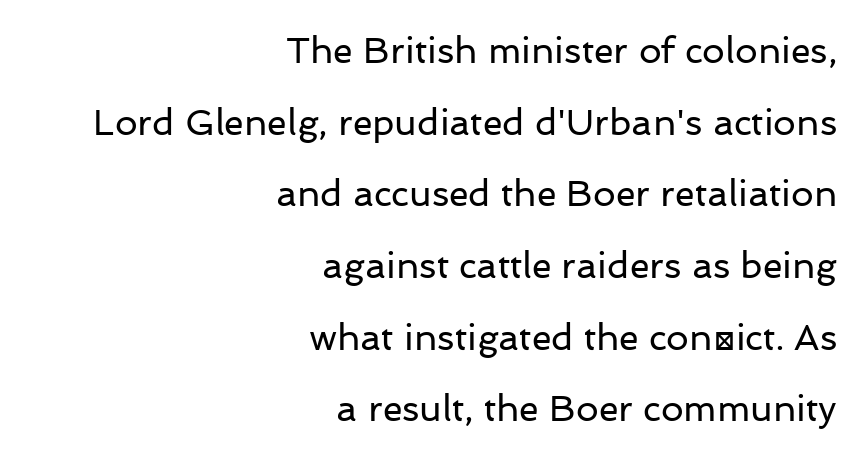
The string is rendered with underlining switched off. Ink coverage per letter is moderate at most. Spacing verdict: proportional, widths tailored to each character. Widely set lines give the paragraph a tall, airy silhouette. The type is set solid horizontally, with unmodified tracking. The designer went with a sans here, leaving each stem footless.
